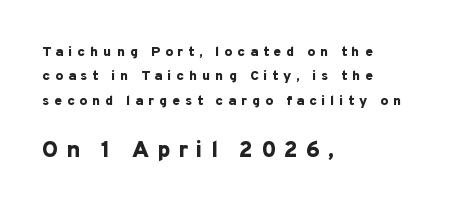
The letters stand straight up with perfectly vertical stems. The second block has been scaled up relative to the first. Horizontally, the lines are justified to the leading edge only. Just letters on the line, the space beneath them empty.
